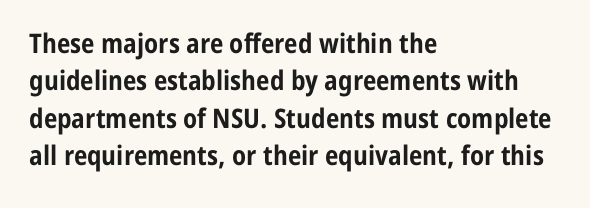
{"italic": "no", "bold": "yes", "underline": "no", "align": "left", "line_spacing": "normal", "line_spacing_ratio": 1.38, "letter_spacing": "normal", "letter_spacing_em": 0.0, "glyph_px": 27}
